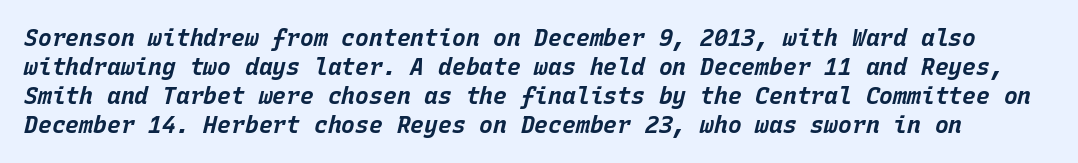
Quick note: underline off. Italic: yes, the glyphs are oblique. Whoever set this chose a conventional vertical rhythm. On the weight axis this lands at bold, roughly 700. Observe the ordinary spacing: letters are neighbours, not strangers.
